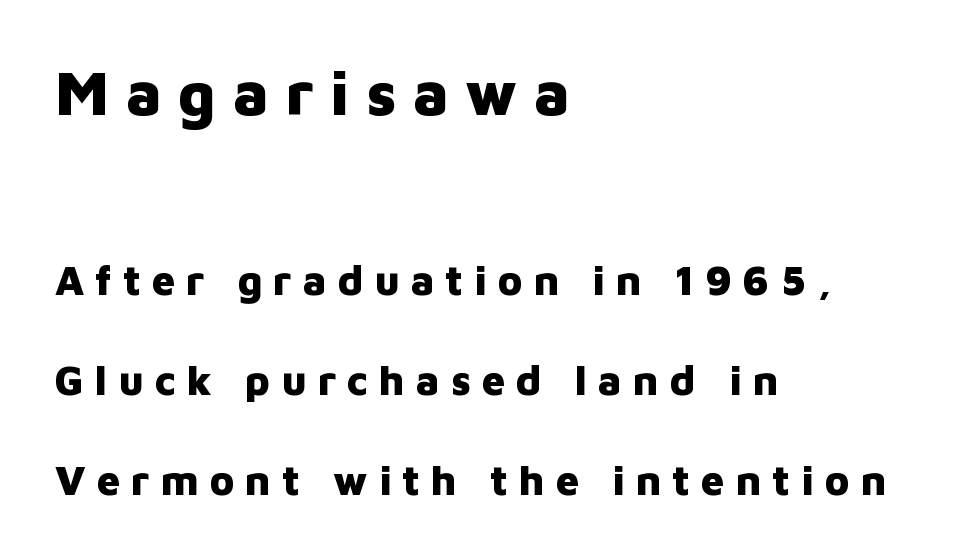
Q: Is the text bold? A: Yes.
Q: Is the text italic (slanted)? A: No, it is upright.
Q: Is the typeface a serif or a sans-serif typeface? A: Sans-serif.
Q: Is the text underlined? A: No.
Q: How is the paragraph aligned? A: Left-aligned.
Q: Is the spacing between letters normal or unusually wide? A: Unusually wide.
Q: Is the spacing between lines tight, normal or loose? A: Loose.
Q: Which block of text is set in a larger size, the first (top) or the second (bottom)? A: The first (top) one.
Q: Width (condensed, normal, or wide)? A: Normal.
Q: Stroke contrast? A: Low.
Q: x-height? A: Medium.
Q: Monospaced? A: No.
